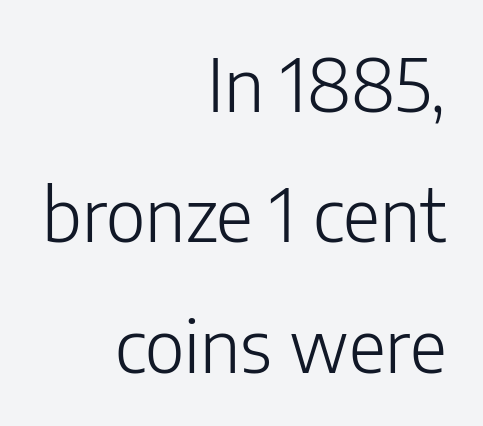
The typesetter chose a ragged-left arrangement here. Unlike italic type, these characters show no tilt at all. Each row of text sits above clean, open space. Stem width sits at or under what a default text font uses. Examine the stroke ends and you'll find no serifs.
